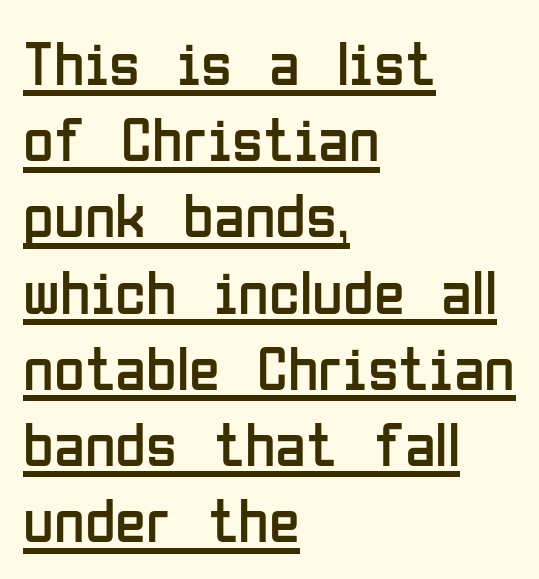
The image shows 63 px regular-weight, condensed sans-serif type, upright; set left-aligned, line spacing 1.21x, normal letter spacing, underlined; low stroke contrast and a medium x-height.
